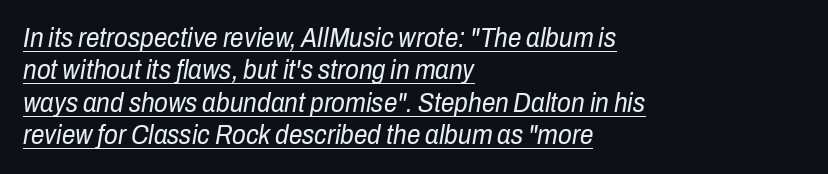
The image shows 27 px text type, italic (leaning right); set left-aligned, line spacing 1.2x, normal letter spacing, underlined.
